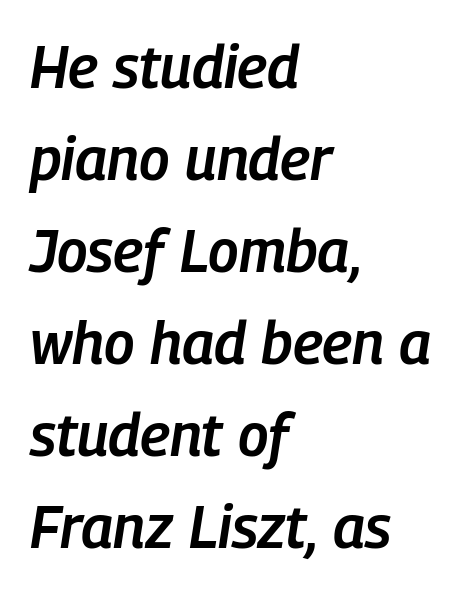
Q: Is the text bold? A: Semi-bold.
Q: Is the text italic (slanted)? A: Yes, it leans right by about 9 degrees.
Q: Is the text underlined? A: No.
Q: How is the paragraph aligned? A: Left-aligned.
Q: Is the spacing between letters normal or unusually wide? A: Normal.
Q: Is the spacing between lines tight, normal or loose? A: Normal.
Q: Width (condensed, normal, or wide)? A: Condensed.
Q: Stroke contrast? A: Low.
Q: x-height? A: Medium.
Q: Monospaced? A: No.
